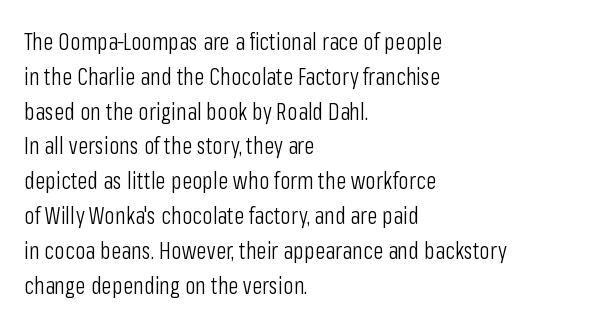
The image shows 24 px text type, upright; set left-aligned, normal line spacing (1.45x), normal letter spacing, not underlined.
